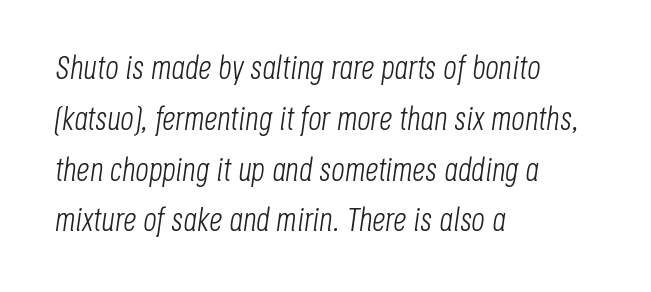
{"italic": "yes", "lean": "right", "slant_degrees": 8, "bold": "no", "weight": "light", "width": "condensed", "stroke_contrast": "low", "x_height": "large", "monospaced": "no", "underline": "no", "align": "left", "line_spacing": "normal", "line_spacing_ratio": 1.54, "letter_spacing": "normal", "letter_spacing_em": 0.0, "glyph_px": 33}
